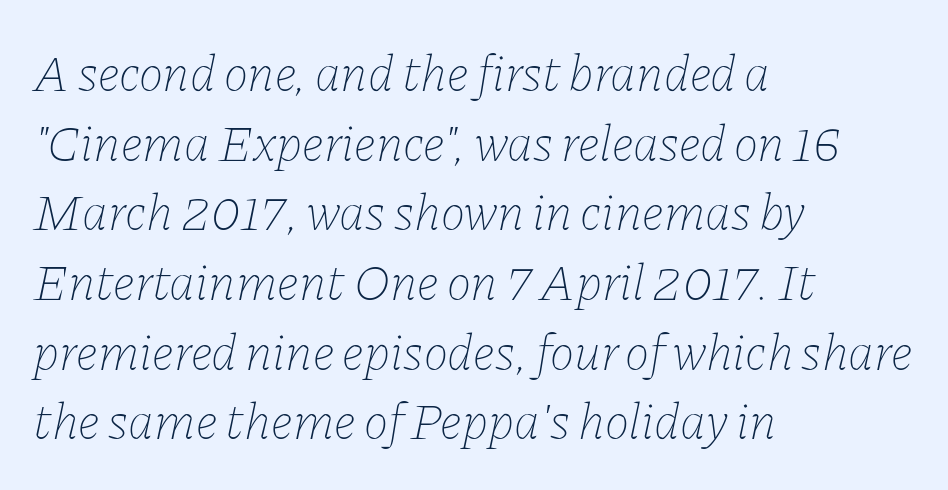
The image shows 52 px thin type, italic (leaning right); set left-aligned, normal line spacing (1.34x), normal letter spacing, not underlined; low stroke contrast and a medium x-height.
